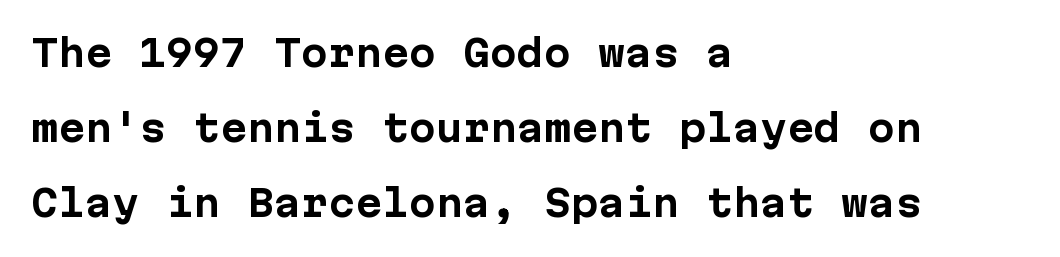
The image shows 36 px bold sans-serif type, upright, monospaced; set left-aligned, loose line spacing (2.09x), normal letter spacing, not underlined; low stroke contrast and a medium x-height.
